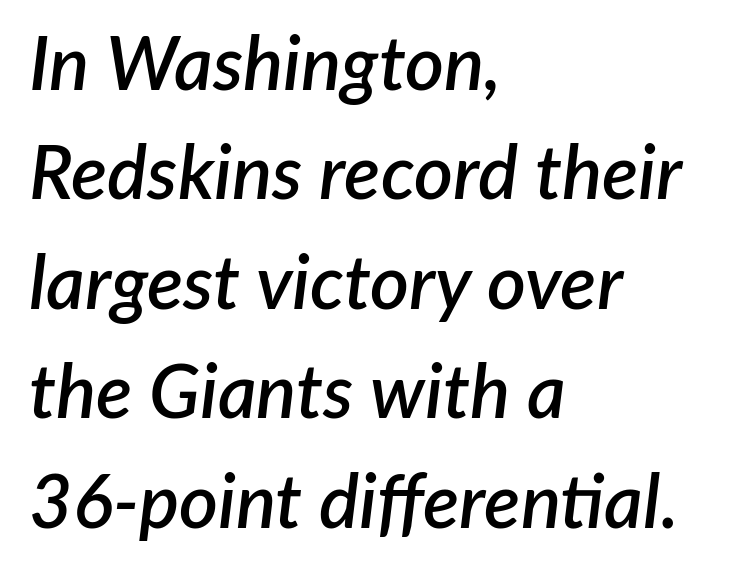
Q: Is the text bold? A: Semi-bold.
Q: Is the text italic (slanted)? A: Yes, it leans right by about 7 degrees.
Q: Is the text underlined? A: No.
Q: How is the paragraph aligned? A: Left-aligned.
Q: Is the spacing between letters normal or unusually wide? A: Normal.
Q: Is the spacing between lines tight, normal or loose? A: Normal.
Q: Width (condensed, normal, or wide)? A: Normal.
Q: Stroke contrast? A: Low.
Q: x-height? A: Medium.
Q: Monospaced? A: No.
